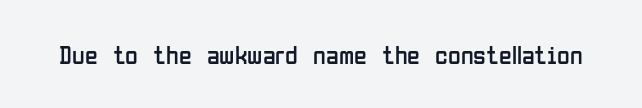
Q: Is the text bold? A: No.
Q: Is the text italic (slanted)? A: No, it is upright.
Q: Is the text underlined? A: No.
Q: Is the spacing between letters normal or unusually wide? A: Normal.
